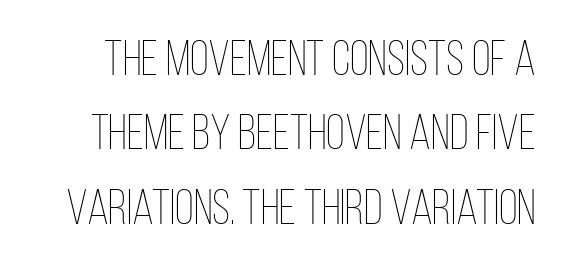
Q: Is the text bold? A: No.
Q: Is the text italic (slanted)? A: No, it is upright.
Q: Is the text underlined? A: No.
Q: Is the spacing between letters normal or unusually wide? A: Normal.
Q: Is the spacing between lines tight, normal or loose? A: Normal.
Q: Width (condensed, normal, or wide)? A: Condensed.
Q: Stroke contrast? A: Low.
Q: x-height? A: Large.
Q: Monospaced? A: No.
